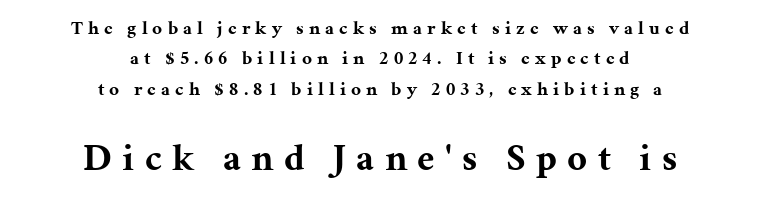
{"serif": "yes", "italic": "no", "bold": "yes", "weight": "bold", "width": "normal", "stroke_contrast": "medium", "x_height": "medium", "monospaced": "no", "underline": "no", "align": "center", "line_spacing": "normal", "line_spacing_ratio": 1.6, "letter_spacing": "wide", "letter_spacing_em": 0.27, "larger_block": "second", "size_ratio": 2.0, "glyph_px": 38}
